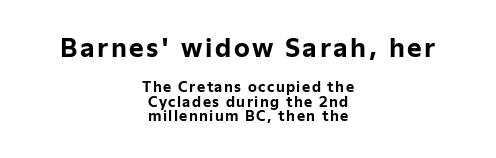
The image shows 25 px bold type, upright; set centered, tight line spacing (1.04x), not underlined; the first (top) block is 1.79x larger.
